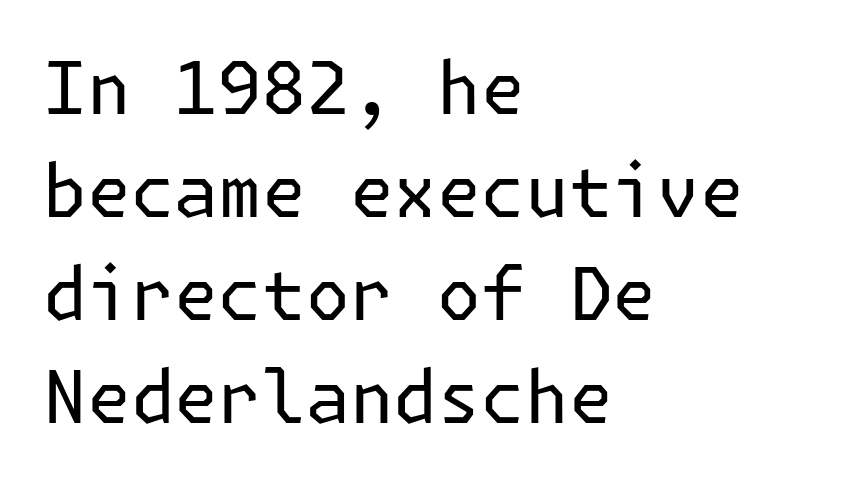
Q: Is the text bold? A: No.
Q: Is the text italic (slanted)? A: No, it is upright.
Q: Is the typeface a serif or a sans-serif typeface? A: Sans-serif.
Q: Is the text underlined? A: No.
Q: How is the paragraph aligned? A: Left-aligned.
Q: Is the spacing between letters normal or unusually wide? A: Normal.
Q: Is the spacing between lines tight, normal or loose? A: Normal.
Q: Width (condensed, normal, or wide)? A: Normal.
Q: Stroke contrast? A: Low.
Q: x-height? A: Medium.
